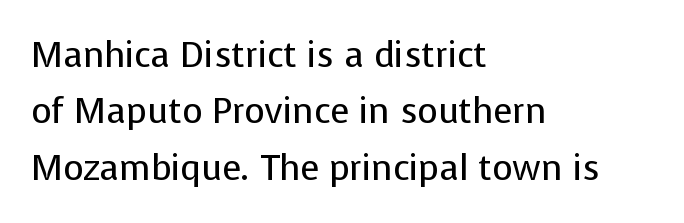
Q: Is the text bold? A: No.
Q: Is the text italic (slanted)? A: No, it is upright.
Q: Is the typeface a serif or a sans-serif typeface? A: Sans-serif.
Q: Is the text underlined? A: No.
Q: How is the paragraph aligned? A: Left-aligned.
Q: Is the spacing between letters normal or unusually wide? A: Normal.
Q: Is the spacing between lines tight, normal or loose? A: Normal.
Q: Width (condensed, normal, or wide)? A: Normal.
Q: Stroke contrast? A: Low.
Q: x-height? A: Medium.
Q: Monospaced? A: No.
